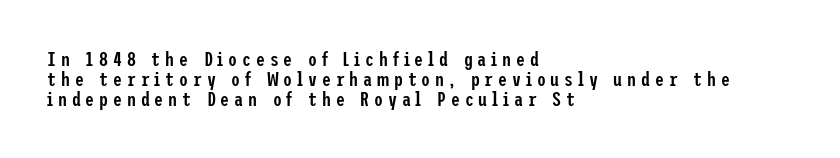
Q: Is the text bold? A: Semi-bold.
Q: Is the text italic (slanted)? A: No, it is upright.
Q: Is the text underlined? A: No.
Q: How is the paragraph aligned? A: Left-aligned.
Q: Is the spacing between letters normal or unusually wide? A: Unusually wide.
Q: Is the spacing between lines tight, normal or loose? A: Tight.
